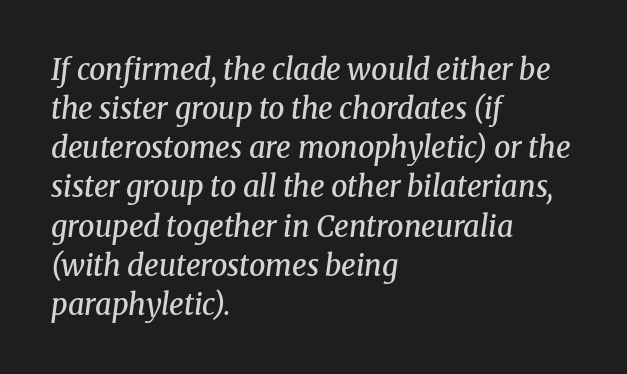
Q: Is the text bold? A: Semi-bold.
Q: Is the text italic (slanted)? A: Yes, it leans right by about 8 degrees.
Q: Is the typeface a serif or a sans-serif typeface? A: Serif.
Q: Is the text underlined? A: No.
Q: How is the paragraph aligned? A: Left-aligned.
Q: Is the spacing between letters normal or unusually wide? A: Normal.
Q: Is the spacing between lines tight, normal or loose? A: Normal.
Q: Width (condensed, normal, or wide)? A: Normal.
Q: Stroke contrast? A: Medium.
Q: x-height? A: Medium.
Q: Monospaced? A: No.
